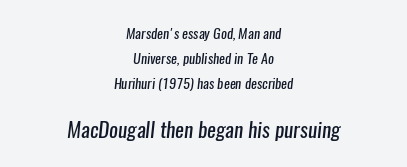
Q: Is the text bold? A: No.
Q: Is the text underlined? A: No.
Q: How is the paragraph aligned? A: Centered.
Q: Is the spacing between letters normal or unusually wide? A: Normal.
Q: Which block of text is set in a larger size, the first (top) or the second (bottom)? A: The second (bottom) one.
